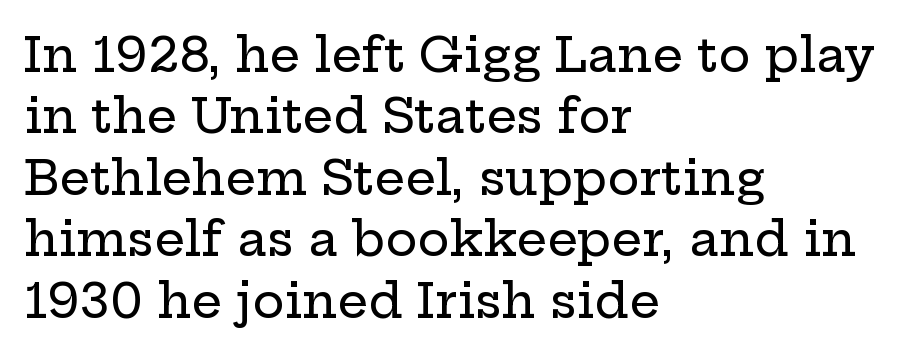
Serif or sans? Serif — the stroke terminals have little feet. What stands out about the letter spacing? Nothing — it is the standard amount. Letters rest on an invisible, unmarked baseline. The line-height multiplier appears to be the usual default. Compared with a centered layout, this one pins lines to the left instead.
